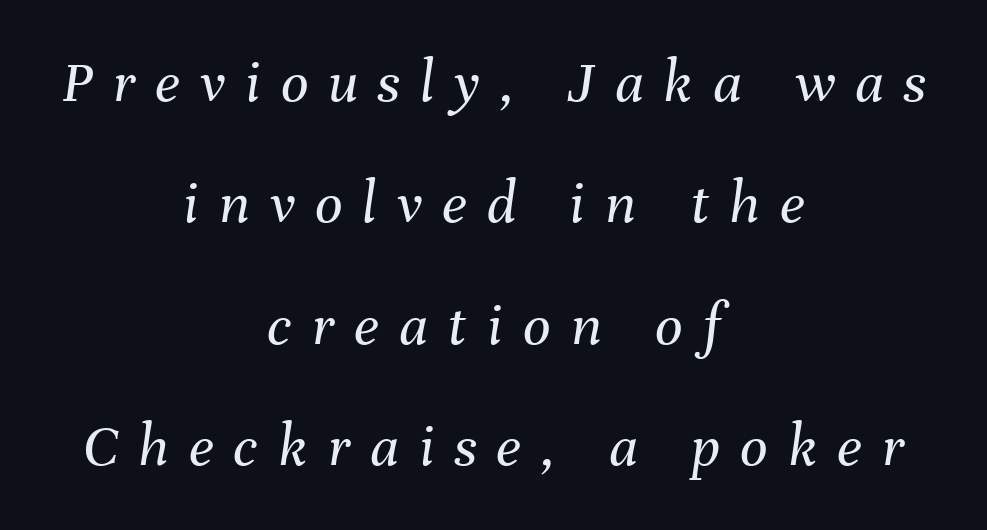
{"italic": "yes", "lean": "right", "slant_degrees": 8, "bold": "no", "weight": "regular", "width": "normal", "stroke_contrast": "medium", "x_height": "medium", "monospaced": "no", "underline": "no", "align": "center", "line_spacing": "loose", "line_spacing_ratio": 1.99, "letter_spacing": "wide", "letter_spacing_em": 0.33, "glyph_px": 61}
